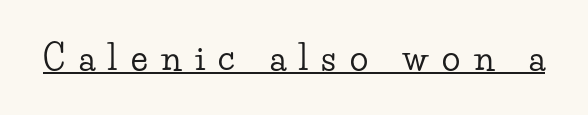
Q: Is the text italic (slanted)? A: No, it is upright.
Q: Is the typeface a serif or a sans-serif typeface? A: Serif.
Q: Is the text underlined? A: Yes.
Q: Is the spacing between letters normal or unusually wide? A: Unusually wide.
Q: Width (condensed, normal, or wide)? A: Wide.
Q: Stroke contrast? A: Low.
Q: x-height? A: Small.
Q: Monospaced? A: No.
